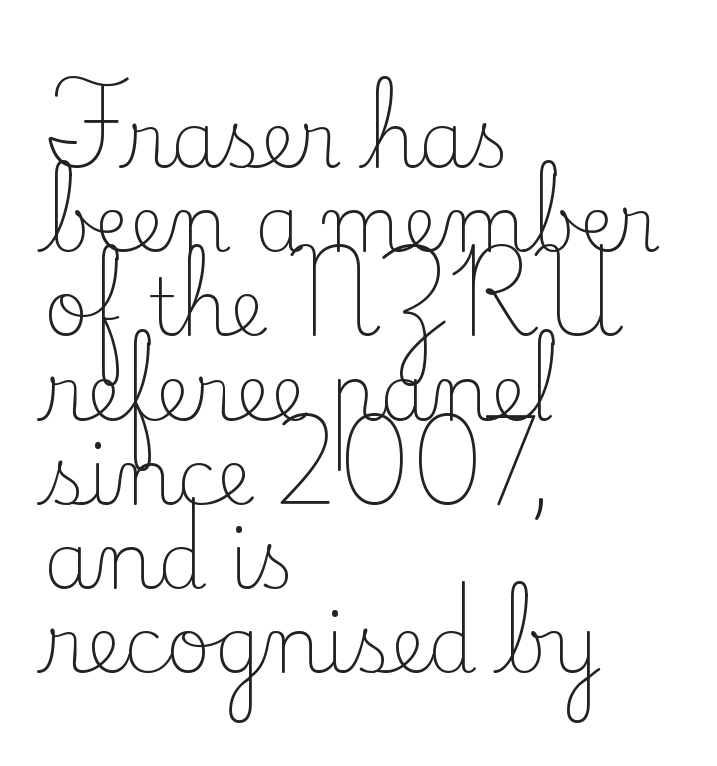
{"serif": "yes", "italic": "no", "bold": "no", "weight": "light", "width": "normal", "stroke_contrast": "low", "x_height": "small", "monospaced": "no", "underline": "no", "align": "left", "line_spacing": "tight", "line_spacing_ratio": 1.08, "letter_spacing": "normal", "letter_spacing_em": 0.0, "glyph_px": 78}
